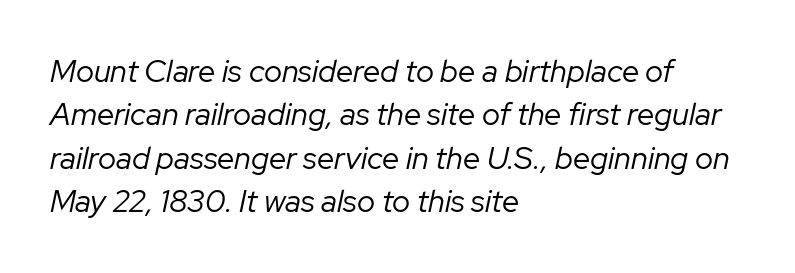
Q: Is the text bold? A: No.
Q: Is the text italic (slanted)? A: Yes, it leans right by about 12 degrees.
Q: Is the text underlined? A: No.
Q: How is the paragraph aligned? A: Left-aligned.
Q: Is the spacing between letters normal or unusually wide? A: Normal.
Q: Is the spacing between lines tight, normal or loose? A: Normal.
Q: Width (condensed, normal, or wide)? A: Normal.
Q: Stroke contrast? A: Low.
Q: x-height? A: Medium.
Q: Monospaced? A: No.
